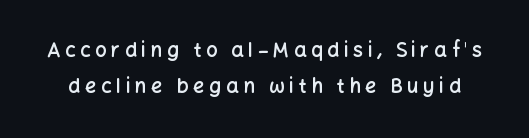
Unlike italic type, these characters show no tilt at all. The horizontal fit of the characters is loose and conspicuously gappy. Underline: absent. A semibold gives these letters moderate extra thickness, short of bold.
